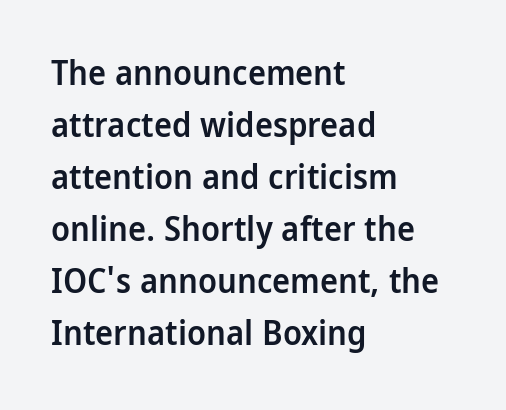
Spacing verdict: proportional, widths tailored to each character. I'd describe the lettering as semibold — firm but not a full bold. The compositor pushed each line to the left boundary. The strip under each line holds only bare page.
